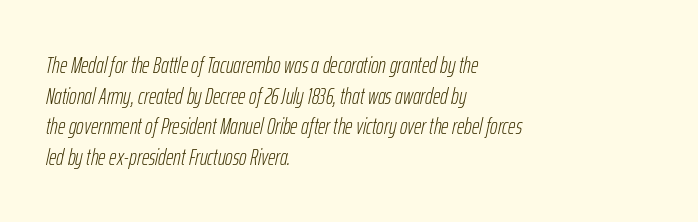
Q: Is the text bold? A: No.
Q: Is the text italic (slanted)? A: Yes, it leans right by about 12 degrees.
Q: Is the text underlined? A: No.
Q: How is the paragraph aligned? A: Left-aligned.
Q: Is the spacing between letters normal or unusually wide? A: Normal.
Q: Is the spacing between lines tight, normal or loose? A: Normal.
